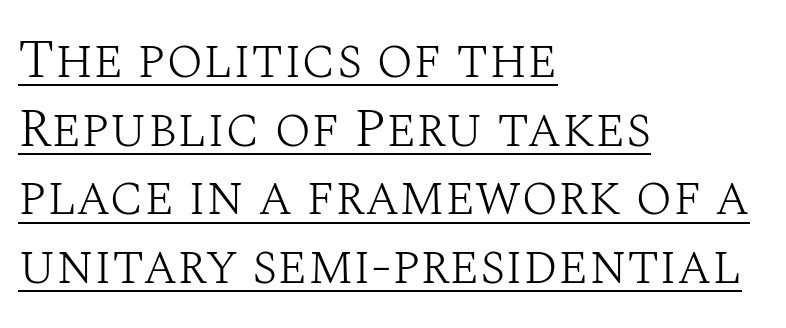
Check the space under the baseline: a stroke is drawn there. The rendering uses natural spacing where letterforms have individual widths. Unlike a clean sans, this face finishes its strokes with serifs. Observe the ordinary spacing: letters are neighbours, not strangers. These lines are set flush left with a ragged right edge.
